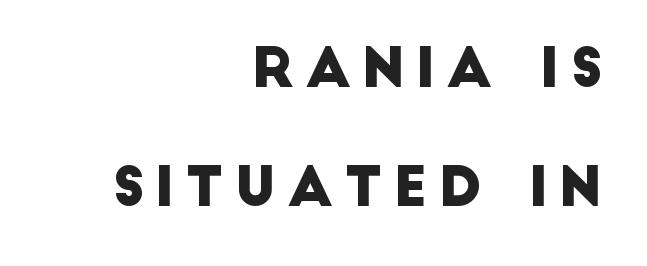
The image shows 55 px sans-serif type; set right-aligned, loose line spacing (2.17x), unusually wide letter spacing (+0.2 em), not underlined; low stroke contrast and a large x-height.
